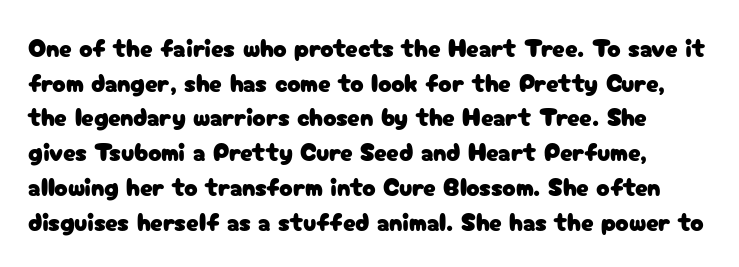
{"italic": "no", "underline": "no", "line_spacing": "normal", "line_spacing_ratio": 1.39, "letter_spacing": "normal", "letter_spacing_em": 0.0, "glyph_px": 25}
